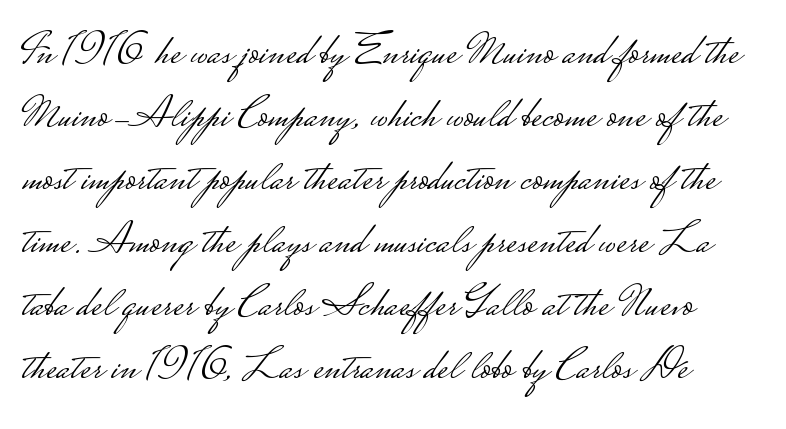
The image shows 46 px light, wide sans-serif type; set left-aligned, normal line spacing (1.37x), normal letter spacing, not underlined; low stroke contrast.
